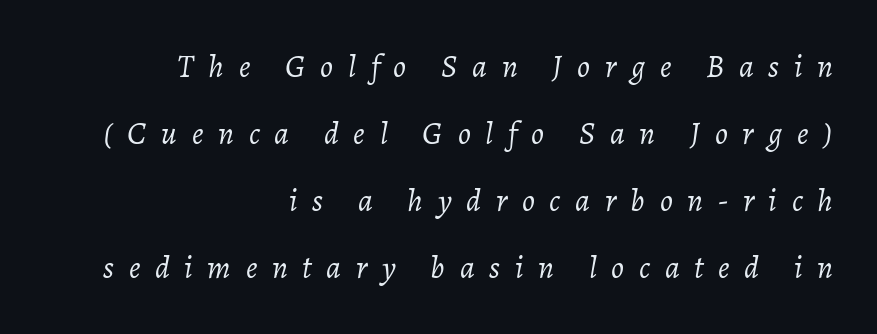
{"italic": "yes", "lean": "right", "slant_degrees": 7, "bold": "no", "weight": "light", "width": "normal", "stroke_contrast": "low", "x_height": "medium", "monospaced": "no", "underline": "no", "align": "right", "line_spacing": "loose", "line_spacing_ratio": 2.09, "letter_spacing": "wide", "letter_spacing_em": 0.46, "glyph_px": 32}
